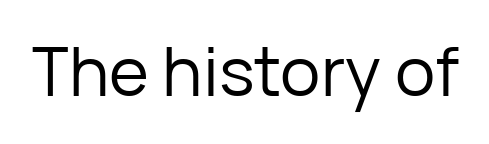
{"serif": "no", "italic": "no", "bold": "no", "weight": "regular", "width": "normal", "stroke_contrast": "low", "x_height": "medium", "monospaced": "no", "underline": "no", "letter_spacing": "normal", "letter_spacing_em": 0.0, "glyph_px": 68}
